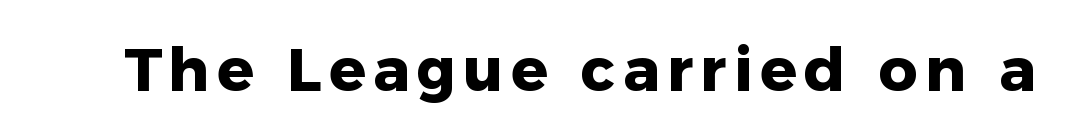
Q: Is the text bold? A: Yes.
Q: Is the text italic (slanted)? A: No, it is upright.
Q: Is the typeface a serif or a sans-serif typeface? A: Sans-serif.
Q: Is the text underlined? A: No.
Q: Width (condensed, normal, or wide)? A: Normal.
Q: Stroke contrast? A: Low.
Q: x-height? A: Medium.
Q: Monospaced? A: No.
